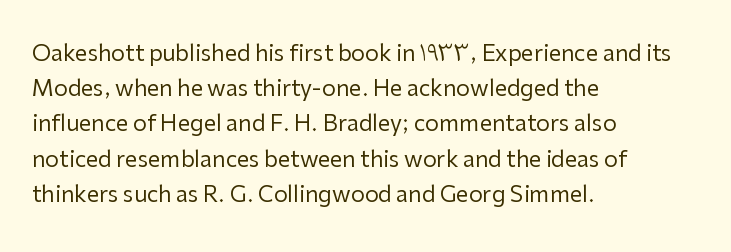
{"italic": "no", "bold": "no", "underline": "no", "align": "left", "line_spacing": "normal", "line_spacing_ratio": 1.6, "letter_spacing": "normal", "letter_spacing_em": 0.0, "glyph_px": 22}
